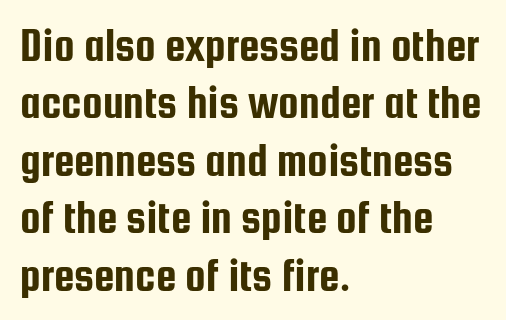
{"serif": "no", "italic": "no", "width": "condensed", "stroke_contrast": "low", "x_height": "medium", "monospaced": "no", "underline": "no", "align": "left", "line_spacing": "normal", "line_spacing_ratio": 1.25, "letter_spacing": "normal", "letter_spacing_em": 0.0, "glyph_px": 46}
